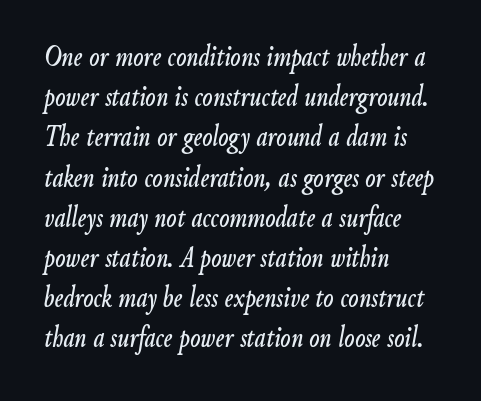
This rendering uses left alignment, leaving the right contour irregular. Anything drawn beneath the words? Only blank space. Line spacing here is normal. Character widths vary here, with narrow letters taking less room than wide ones.
